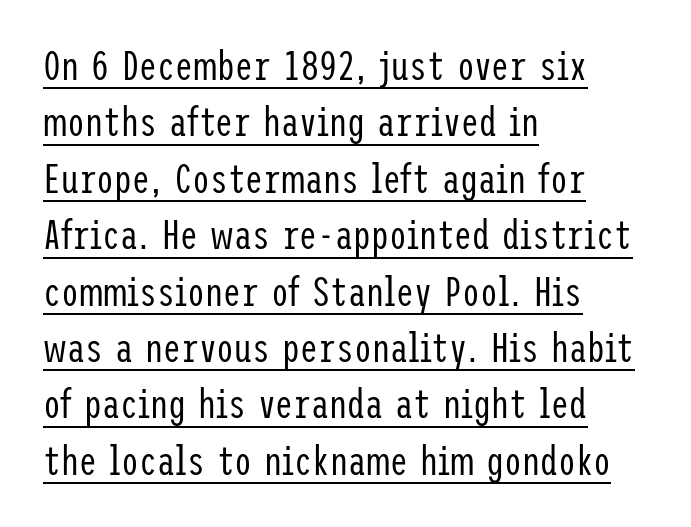
The image shows 40 px regular-weight, condensed sans-serif type, upright; set left-aligned, normal line spacing (1.41x), normal letter spacing, underlined; low stroke contrast and a medium x-height.
